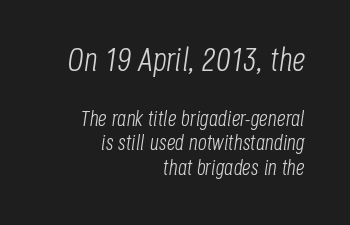
Q: Is the text bold? A: No.
Q: Is the text italic (slanted)? A: Yes, it leans right by about 8 degrees.
Q: Is the text underlined? A: No.
Q: How is the paragraph aligned? A: Right-aligned.
Q: Is the spacing between letters normal or unusually wide? A: Normal.
Q: Is the spacing between lines tight, normal or loose? A: Tight.
Q: Which block of text is set in a larger size, the first (top) or the second (bottom)? A: The first (top) one.
Q: Width (condensed, normal, or wide)? A: Condensed.
Q: Stroke contrast? A: Low.
Q: x-height? A: Large.
Q: Monospaced? A: No.
